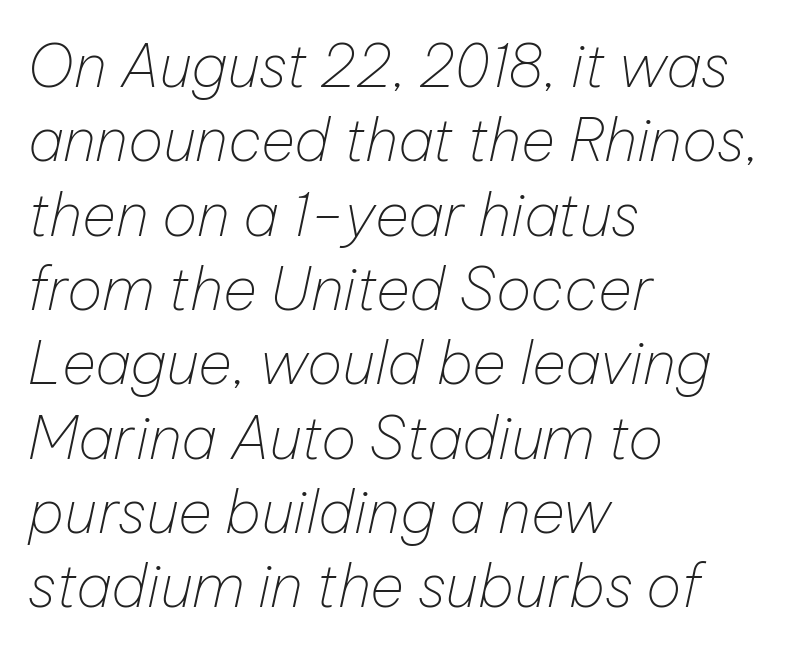
{"italic": "yes", "lean": "right", "slant_degrees": 12, "bold": "no", "weight": "thin", "width": "normal", "stroke_contrast": "low", "x_height": "medium", "monospaced": "no", "underline": "no", "align": "left", "line_spacing": "normal", "line_spacing_ratio": 1.26, "letter_spacing": "normal", "letter_spacing_em": 0.0, "glyph_px": 59}
